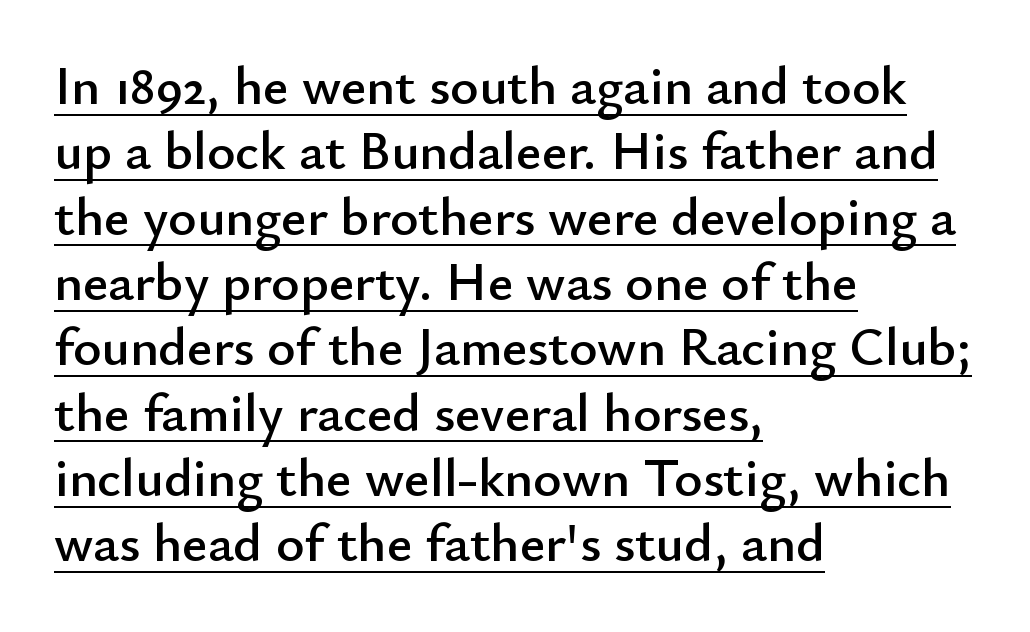
In terms of letterform style, serifs are entirely absent. The specimen reads as upright at a glance. Caption: multi-line text, flush left, ragged right. Beneath each row of characters lies a ruled line. Is this a fixed-width face? No — the glyphs have proportional, varying widths.
